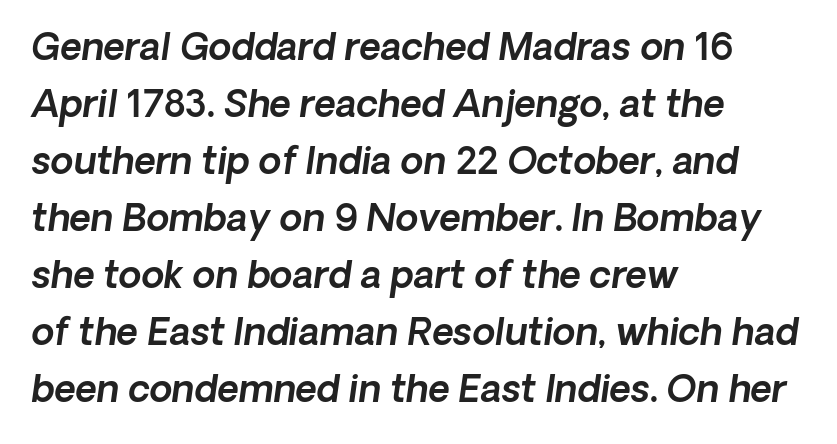
{"italic": "yes", "lean": "right", "slant_degrees": 8, "width": "normal", "x_height": "medium", "monospaced": "no", "underline": "no", "align": "left", "line_spacing": "normal", "line_spacing_ratio": 1.54, "letter_spacing": "normal", "letter_spacing_em": 0.0, "glyph_px": 37}
